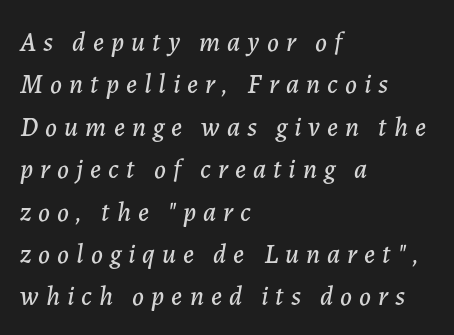
Q: Is the text italic (slanted)? A: Yes, it leans right by about 7 degrees.
Q: Is the text underlined? A: No.
Q: How is the paragraph aligned? A: Left-aligned.
Q: Is the spacing between letters normal or unusually wide? A: Unusually wide.
Q: Is the spacing between lines tight, normal or loose? A: Normal.
